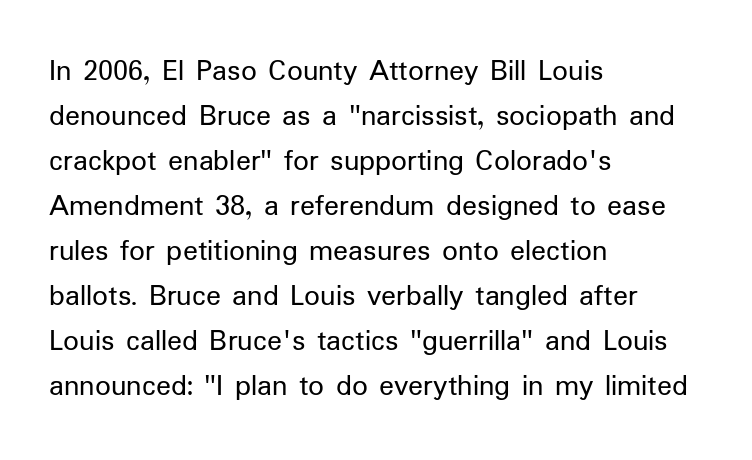
Q: Is the text bold? A: No.
Q: Is the text italic (slanted)? A: No, it is upright.
Q: Is the typeface a serif or a sans-serif typeface? A: Sans-serif.
Q: Is the text underlined? A: No.
Q: How is the paragraph aligned? A: Left-aligned.
Q: Is the spacing between letters normal or unusually wide? A: Normal.
Q: Is the spacing between lines tight, normal or loose? A: Normal.
Q: Width (condensed, normal, or wide)? A: Normal.
Q: Stroke contrast? A: Low.
Q: x-height? A: Medium.
Q: Monospaced? A: No.
